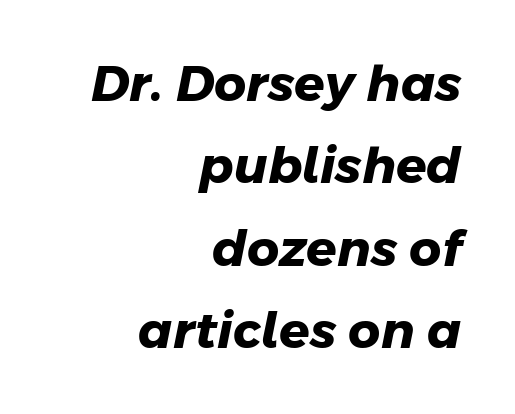
The image shows 50 px heavy sans-serif type; set right-aligned, normal line spacing (1.65x), normal letter spacing, not underlined; low stroke contrast and a medium x-height.
